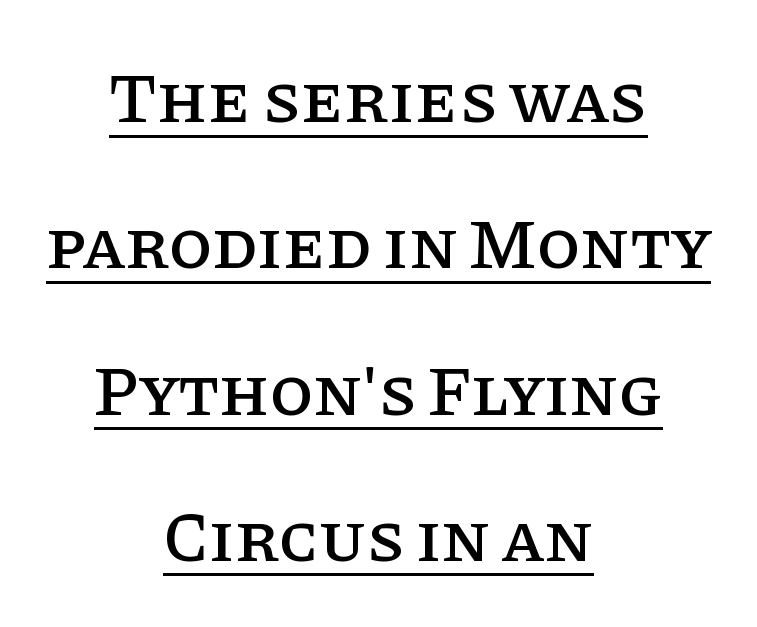
Q: Is the text italic (slanted)? A: No, it is upright.
Q: Is the typeface a serif or a sans-serif typeface? A: Serif.
Q: Is the text underlined? A: Yes.
Q: How is the paragraph aligned? A: Centered.
Q: Is the spacing between letters normal or unusually wide? A: Normal.
Q: Is the spacing between lines tight, normal or loose? A: Loose.
Q: Width (condensed, normal, or wide)? A: Normal.
Q: Stroke contrast? A: Low.
Q: x-height? A: Large.
Q: Monospaced? A: No.
